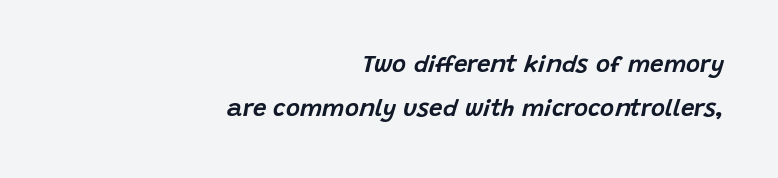
Q: Is the text italic (slanted)? A: Yes, it leans right by about 15 degrees.
Q: Is the text underlined? A: No.
Q: How is the paragraph aligned? A: Right-aligned.
Q: Is the spacing between letters normal or unusually wide? A: Normal.
